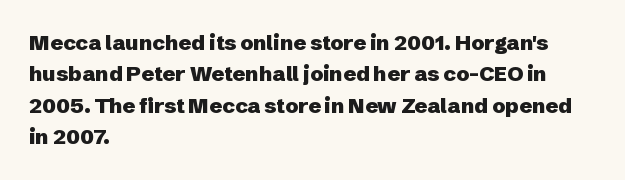
Set as a true bold cut, around the 700 mark. You can tell it's not italic because the verticals are truly vertical. Horizontally, the lines are justified to the leading edge only. Evenly set lines give the paragraph a standard silhouette. Just letters on the line, the space beneath them empty. Compared with typical body copy, the letter spacing here is the same.
